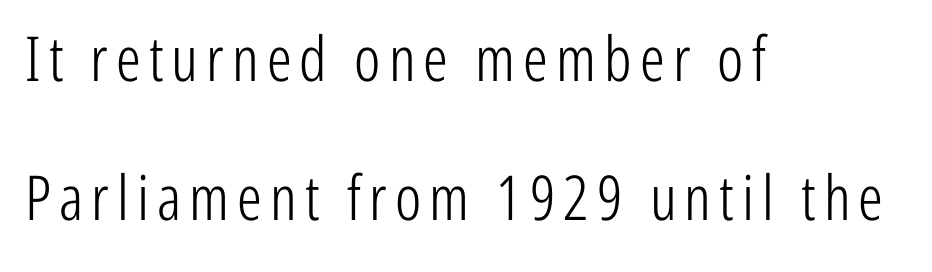
The strokes are not fattened; the text isn't bold. Each letter keeps its own natural width here, so spacing adapts to shape. One-word summary of the alignment: left. The lines are spread far apart with generous leading. Letters rest on an invisible, unmarked baseline.
